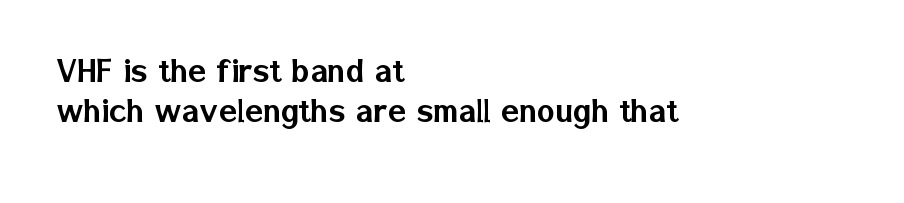
Think of a printed novel: that variable character pitch is what you see here. The designer went with a sans here, leaving each stem footless. This sample is left-justified, so line endings fall wherever the words run out. The letters stand straight up with perfectly vertical stems. Reading down the column, the eye jumps only a short way to each next line. Decoration check: the copy has no underline.
